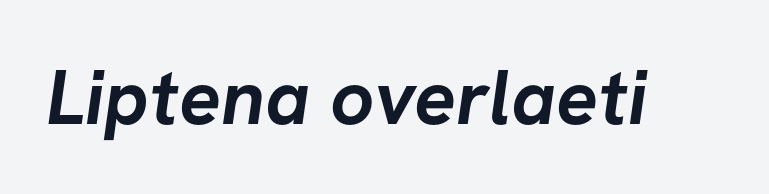
Q: Is the text bold? A: Yes.
Q: Is the typeface a serif or a sans-serif typeface? A: Sans-serif.
Q: Is the text underlined? A: No.
Q: Is the spacing between letters normal or unusually wide? A: Normal.
Q: Width (condensed, normal, or wide)? A: Normal.
Q: Stroke contrast? A: Low.
Q: x-height? A: Medium.
Q: Monospaced? A: No.
